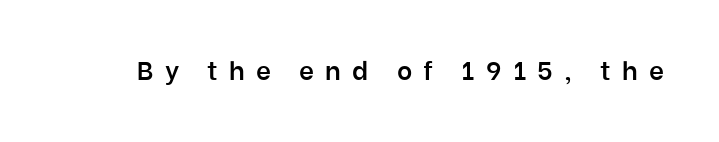
The image shows 26 px text type, upright; set unusually wide letter spacing (+0.43 em), not underlined.
